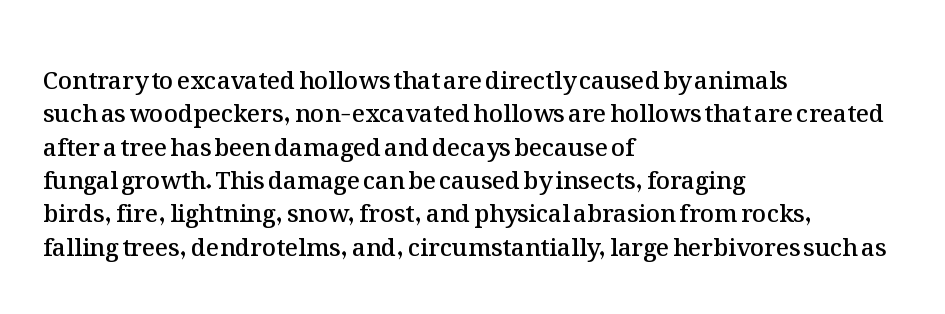
Does the lettering tilt? It doesn't — this is upright. Students, this is semibold: more ink than regular, less than bold. Is the block centered? No — it sits flush against the left margin. The block of text has a typical density, with ordinary space between rows.
